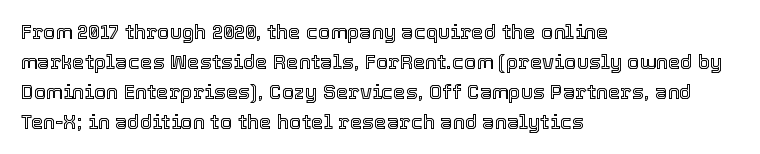
The passage shown has conventional tracking throughout. Is there much room between lines? A standard amount, neither cramped nor airy. This is the regular roman posture of the typeface. Plain, unruled lines of type. Typeset ragged right — the left edge is the straight one.
